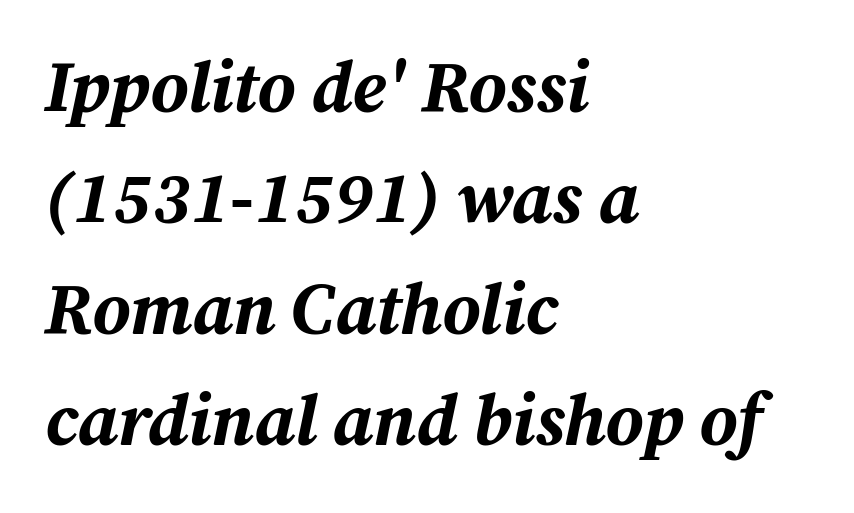
The image shows 72 px bold type, italic (leaning right); set left-aligned, normal line spacing (1.54x), normal letter spacing, not underlined; medium stroke contrast and a medium x-height.
